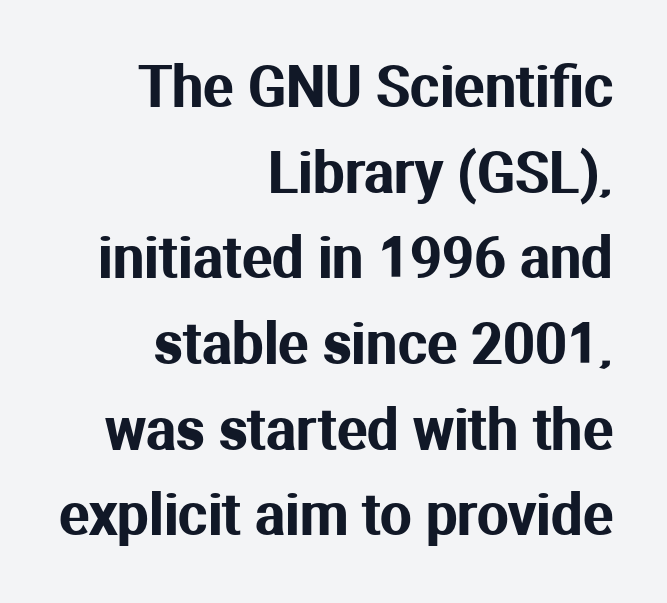
Q: Is the text italic (slanted)? A: No, it is upright.
Q: Is the typeface a serif or a sans-serif typeface? A: Sans-serif.
Q: Is the text underlined? A: No.
Q: How is the paragraph aligned? A: Right-aligned.
Q: Is the spacing between letters normal or unusually wide? A: Normal.
Q: Is the spacing between lines tight, normal or loose? A: Normal.
Q: Width (condensed, normal, or wide)? A: Normal.
Q: Stroke contrast? A: Medium.
Q: x-height? A: Medium.
Q: Monospaced? A: No.
